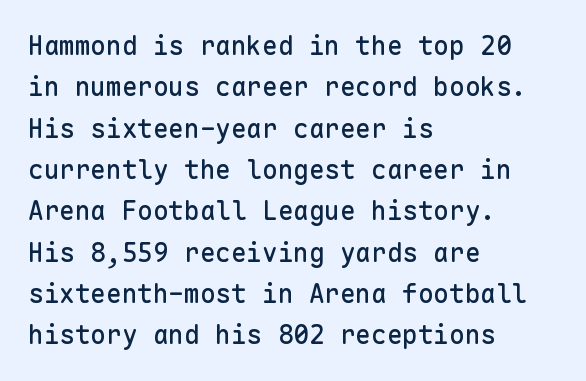
{"italic": "no", "underline": "no", "align": "left", "line_spacing": "normal", "line_spacing_ratio": 1.59, "letter_spacing": "normal", "letter_spacing_em": 0.0, "glyph_px": 26}
